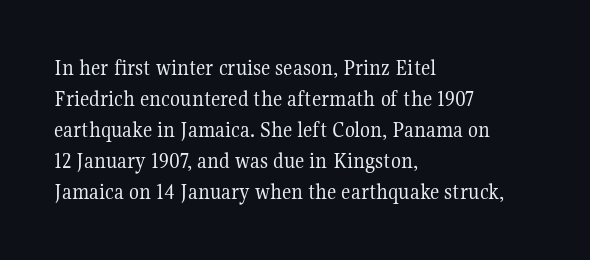
{"italic": "no", "bold": "no", "underline": "no", "align": "left", "line_spacing": "normal", "line_spacing_ratio": 1.35, "letter_spacing": "normal", "letter_spacing_em": 0.0, "glyph_px": 23}
